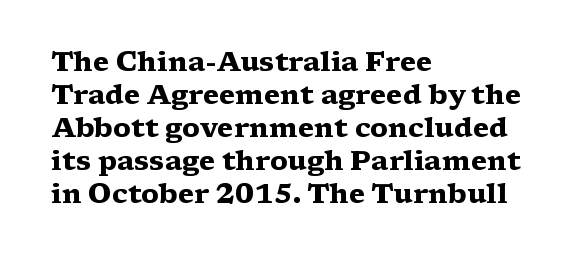
Q: Is the text bold? A: Yes.
Q: Is the text italic (slanted)? A: No, it is upright.
Q: Is the text underlined? A: No.
Q: How is the paragraph aligned? A: Left-aligned.
Q: Is the spacing between letters normal or unusually wide? A: Normal.
